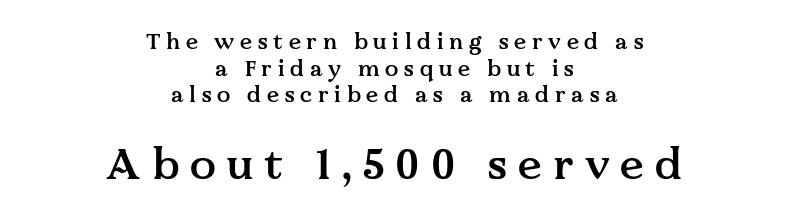
{"serif": "yes", "italic": "no", "bold": "semi", "weight": "semibold", "width": "normal", "stroke_contrast": "medium", "x_height": "medium", "monospaced": "no", "underline": "no", "align": "center", "line_spacing_ratio": 1.21, "letter_spacing": "wide", "letter_spacing_em": 0.26, "larger_block": "second", "size_ratio": 1.95, "glyph_px": 43}
